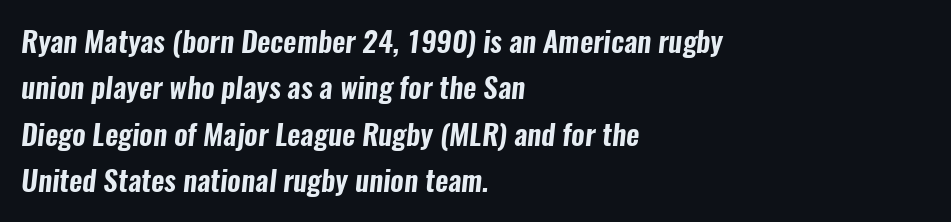
{"serif": "no", "width": "condensed", "stroke_contrast": "low", "x_height": "medium", "monospaced": "no", "underline": "no", "align": "left", "line_spacing": "normal", "line_spacing_ratio": 1.6, "letter_spacing": "normal", "letter_spacing_em": 0.0, "glyph_px": 29}
